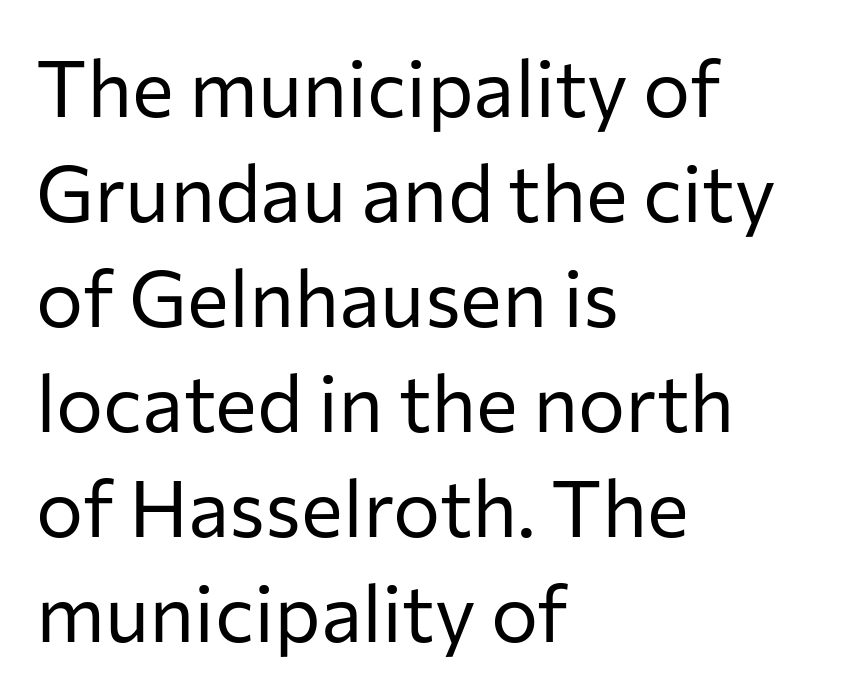
The horizontal fit of the characters is conventional and even. Compared with a typical body face, this is equally light or lighter still. The typesetter chose a ragged-right arrangement here. The type sits square on the baseline with zero lean. The strip under each line holds only bare page. A normal amount of white space separates one row of letters from the next.
